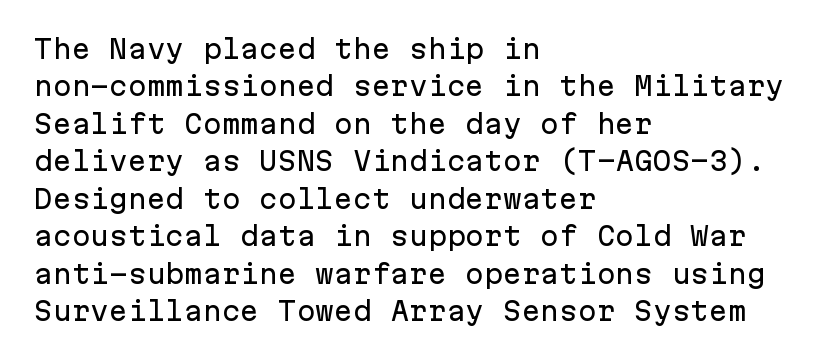
{"italic": "no", "underline": "no", "align": "left", "line_spacing": "normal", "line_spacing_ratio": 1.5, "letter_spacing": "normal", "letter_spacing_em": 0.0, "glyph_px": 25}
